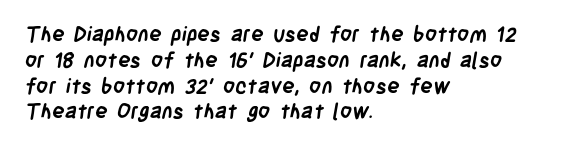
Q: Is the text bold? A: Yes.
Q: Is the text underlined? A: No.
Q: How is the paragraph aligned? A: Left-aligned.
Q: Is the spacing between letters normal or unusually wide? A: Normal.
